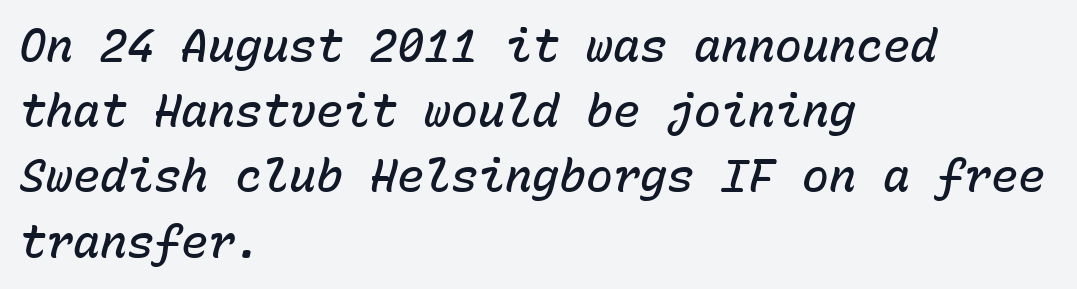
The image shows 45 px semibold type, italic (leaning right), monospaced; set left-aligned, normal line spacing (1.45x), normal letter spacing, not underlined; low stroke contrast and a medium x-height.
